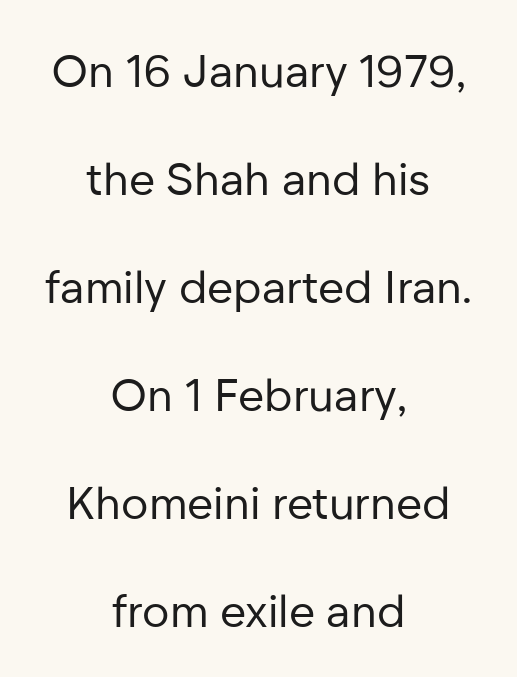
The image shows 45 px regular-weight sans-serif type, upright; set centered, loose line spacing (2.4x), normal letter spacing, not underlined; low stroke contrast and a medium x-height.
